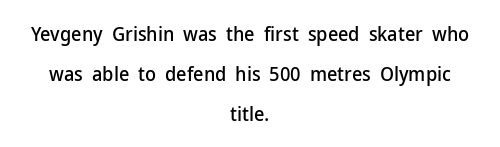
Is there any slant? The stems are plumb. The vertical gap from one line to the next is large. Beneath every word, the page is bare. The passage shown has conventional tracking throughout. Leftover space on each line is divided equally before and after the words.
